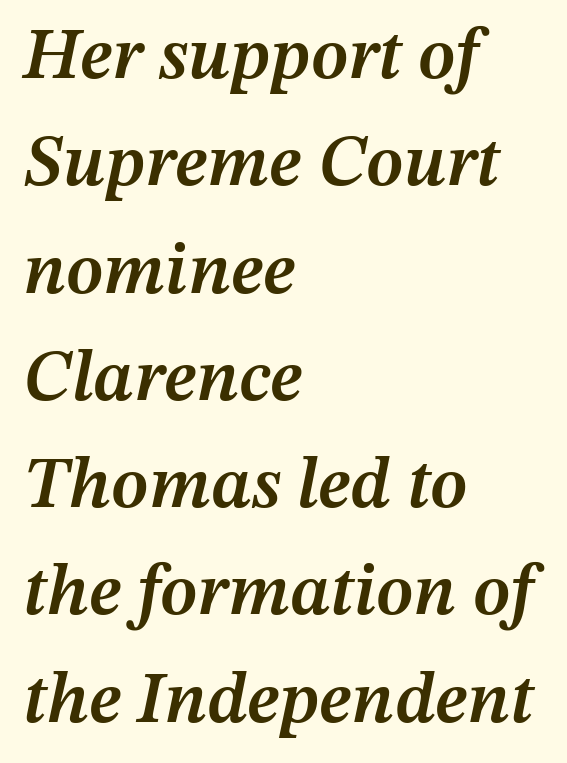
The image shows 72 px semibold type, italic (leaning right); set left-aligned, normal line spacing (1.49x), normal letter spacing, not underlined; medium stroke contrast and a medium x-height.
